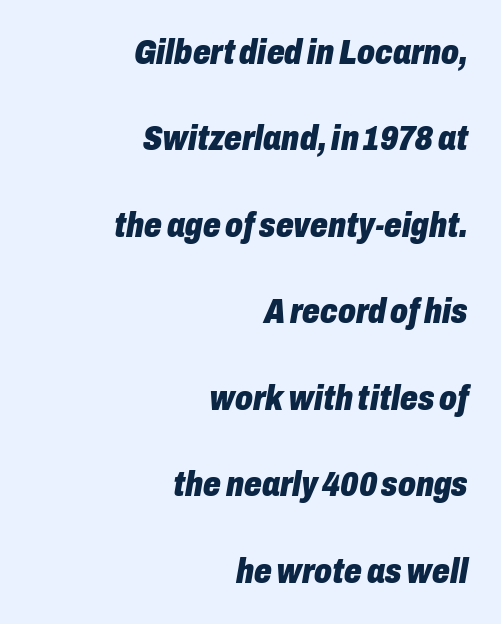
The letters sit at their default tracking, neither squeezed nor spread. A dark, heavy texture on the line: the type is bold. Plain, unruled lines of type. These lines are rendered in a variable-pitch font. This is oblique type, the kind used for emphasis or titles. Every row of glyphs terminates at an identical x-position on the right.
